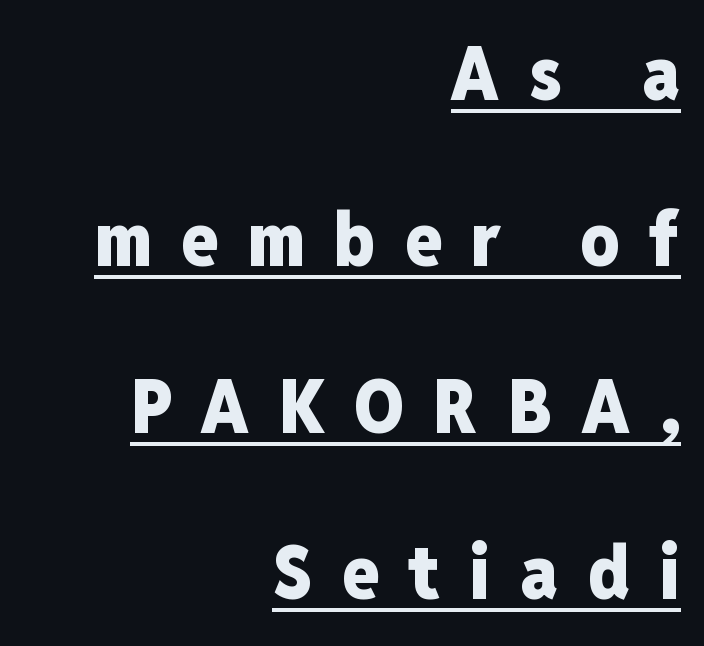
The type sits square on the baseline with zero lean. Its strokes are broad and dark, the hallmark of bold type. The line texture is sparse and dotted thanks to wide tracking. The sample's only ornament is a line tracing under the words. Horizontal alignment here is rightward, an uncommon choice for prose.
